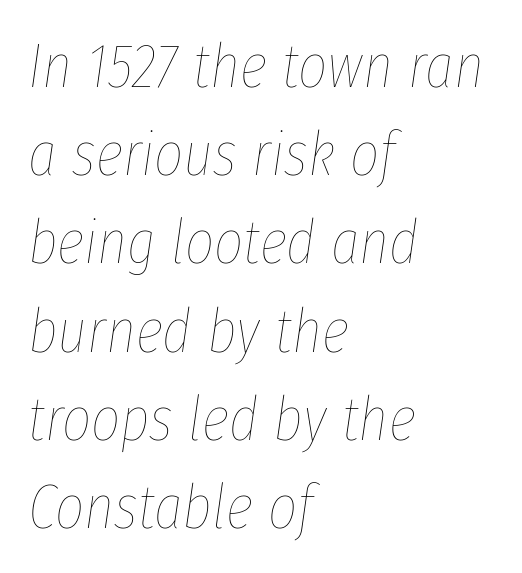
The image shows 63 px thin, condensed type, italic (leaning right); set left-aligned, normal line spacing (1.4x), normal letter spacing, not underlined; low stroke contrast and a medium x-height.
